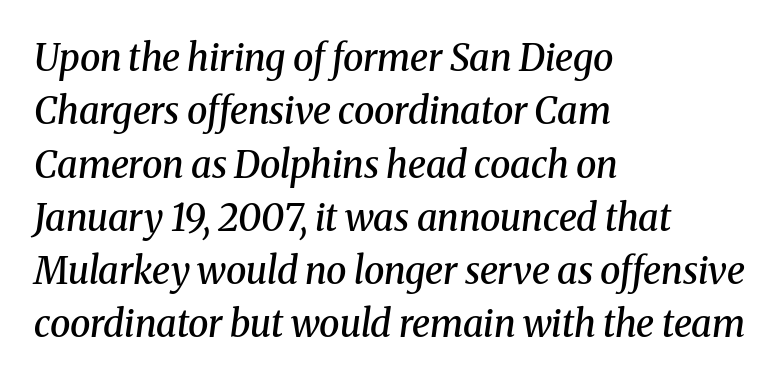
To sum up the face: it has serifs. Clear beneath every line of the passage. The designer left line spacing at the default. The passage shown is typed in a proportional face where columns would drift. Slant detected: the letters are inclined. Does extra space separate the letters? No, they use regular spacing.
